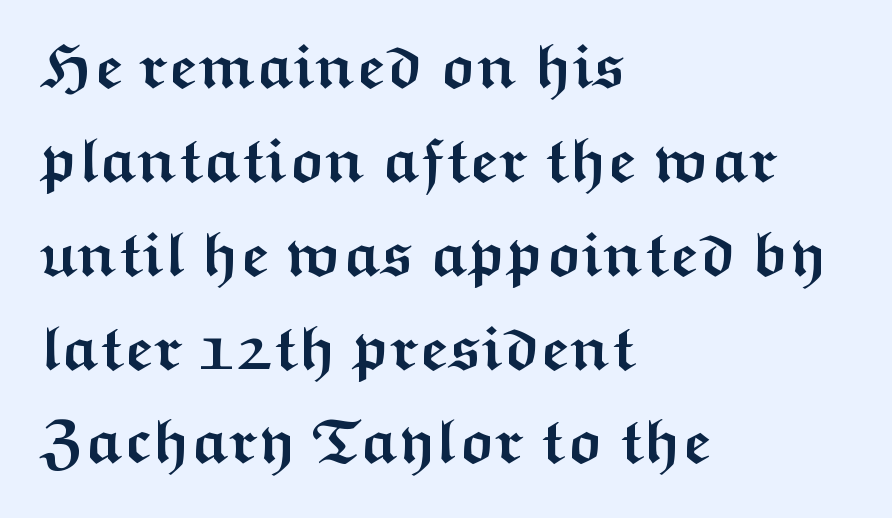
{"serif": "no", "italic": "no", "bold": "yes", "weight": "semibold", "width": "wide", "stroke_contrast": "medium", "x_height": "medium", "monospaced": "no", "underline": "no", "align": "left", "line_spacing": "normal", "line_spacing_ratio": 1.49, "letter_spacing": "normal", "letter_spacing_em": 0.0, "glyph_px": 63}
